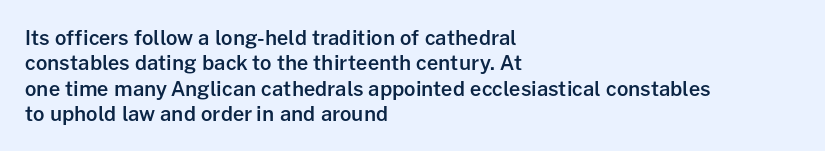
The image shows 20 px text type, upright; set left-aligned, normal line spacing (1.27x), normal letter spacing, not underlined.
